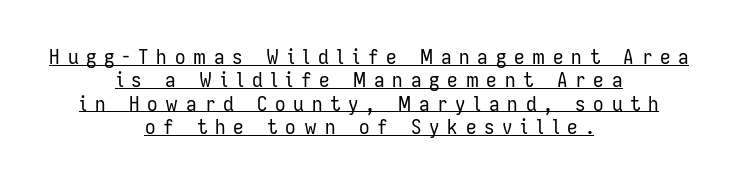
The paragraph has two soft edges and a firm central axis. Quick note: underline on. Does the lettering tilt? It doesn't — this is upright. Spacing between characters has been opened up far beyond the box default. Quick note: interline space is minimal.
